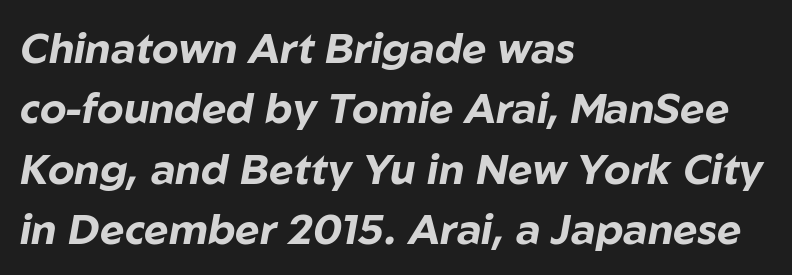
The text carries the slant typical of an italic or oblique font. Heavy, bold letterforms. Vertically, the passage feels balanced, rows spaced as you'd expect. These lines are rendered in a variable-pitch font. The compositor pushed each line to the left boundary.
